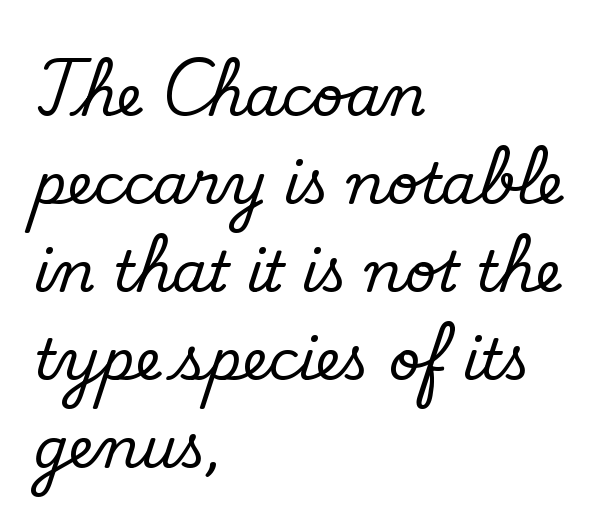
{"serif": "no", "bold": "no", "weight": "regular", "width": "normal", "stroke_contrast": "low", "x_height": "small", "monospaced": "no", "underline": "no", "align": "left", "line_spacing": "normal", "line_spacing_ratio": 1.57, "letter_spacing": "normal", "letter_spacing_em": 0.0, "glyph_px": 56}
